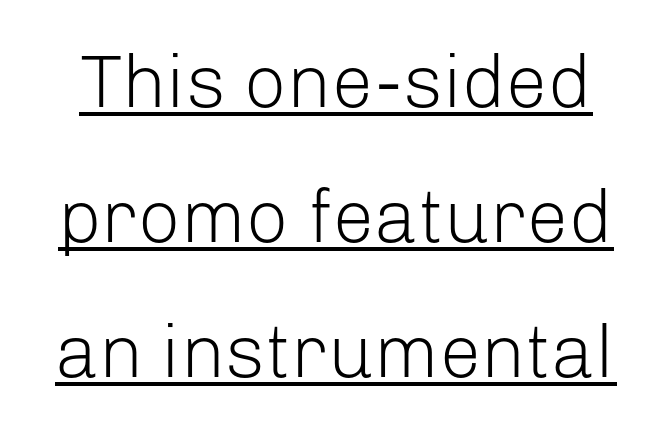
{"serif": "no", "italic": "no", "bold": "no", "weight": "light", "width": "normal", "stroke_contrast": "low", "x_height": "medium", "monospaced": "no", "underline": "yes", "line_spacing_ratio": 1.8, "letter_spacing": "normal", "letter_spacing_em": 0.0, "glyph_px": 75}
